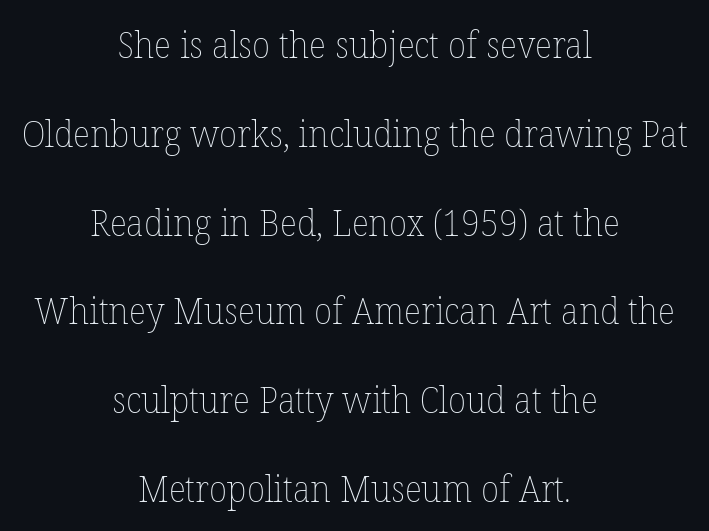
These lines are centered, leaving both edges ragged. The strokes are not fattened; the text isn't bold. A typesetter would call this proportional, since set widths differ per character. Interline gaps are noticeably wide in this sample. The lettering stays uniformly vertical, giving the passage a roman look.
